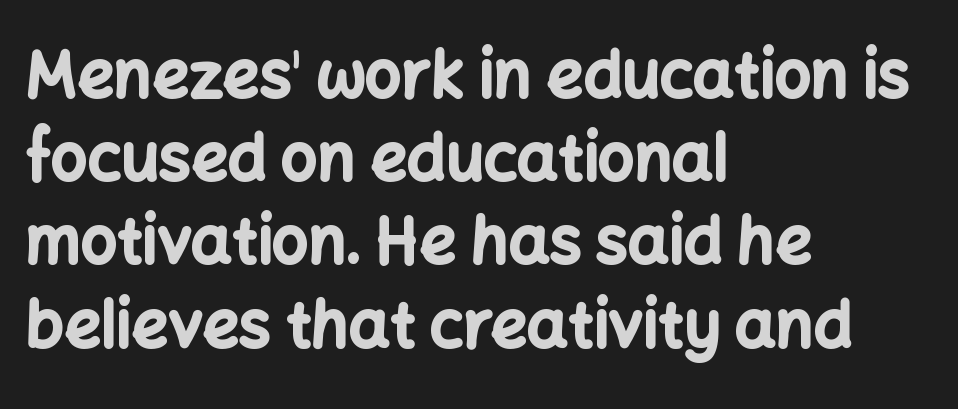
The image shows 64 px bold sans-serif type, upright; set left-aligned, normal line spacing (1.3x), normal letter spacing, not underlined; low stroke contrast and a medium x-height.
